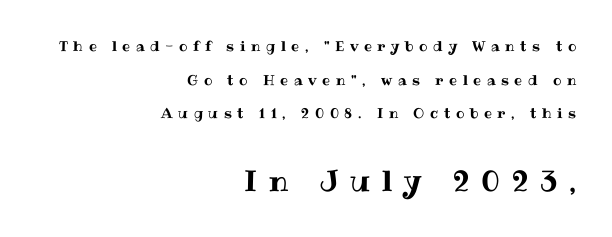
Q: Is the text italic (slanted)? A: No, it is upright.
Q: Is the text underlined? A: No.
Q: How is the paragraph aligned? A: Right-aligned.
Q: Is the spacing between letters normal or unusually wide? A: Unusually wide.
Q: Is the spacing between lines tight, normal or loose? A: Loose.
Q: Which block of text is set in a larger size, the first (top) or the second (bottom)? A: The second (bottom) one.
Q: Width (condensed, normal, or wide)? A: Normal.
Q: Stroke contrast? A: Medium.
Q: x-height? A: Medium.
Q: Monospaced? A: No.
